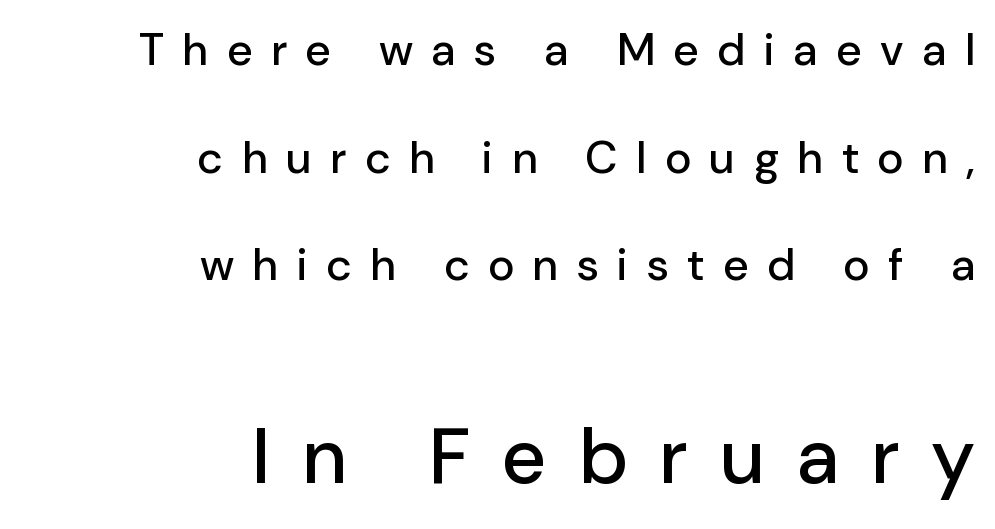
The image shows 78 px sans-serif type, upright; set right-aligned, loose line spacing (2.39x), unusually wide letter spacing (+0.41 em), not underlined; the second (bottom) block is 1.73x larger; low stroke contrast and a medium x-height.
